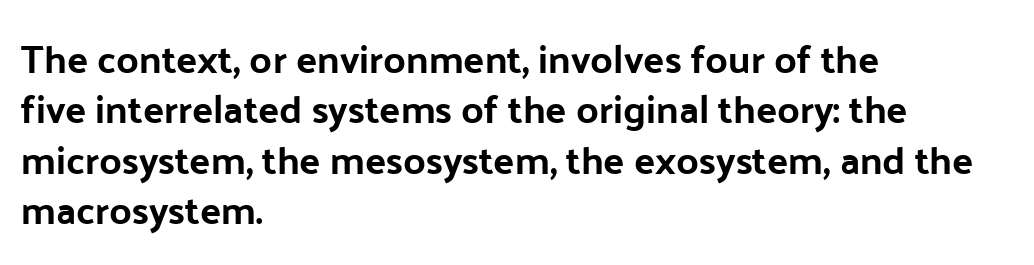
Q: Is the text italic (slanted)? A: No, it is upright.
Q: Is the typeface a serif or a sans-serif typeface? A: Sans-serif.
Q: Is the text underlined? A: No.
Q: How is the paragraph aligned? A: Left-aligned.
Q: Is the spacing between letters normal or unusually wide? A: Normal.
Q: Is the spacing between lines tight, normal or loose? A: Normal.
Q: Width (condensed, normal, or wide)? A: Normal.
Q: Stroke contrast? A: Low.
Q: x-height? A: Medium.
Q: Monospaced? A: No.
